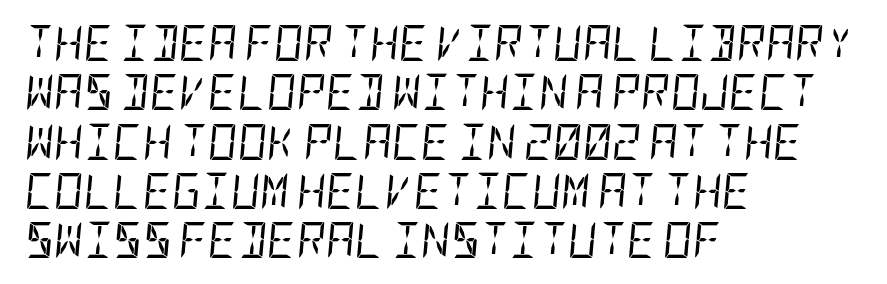
Weight: not bold — regular or lighter. The specimen omits any rule beneath the text block's lines. Caption: multi-line text, flush left, ragged right. The letters are slanted; this is an italic face.
